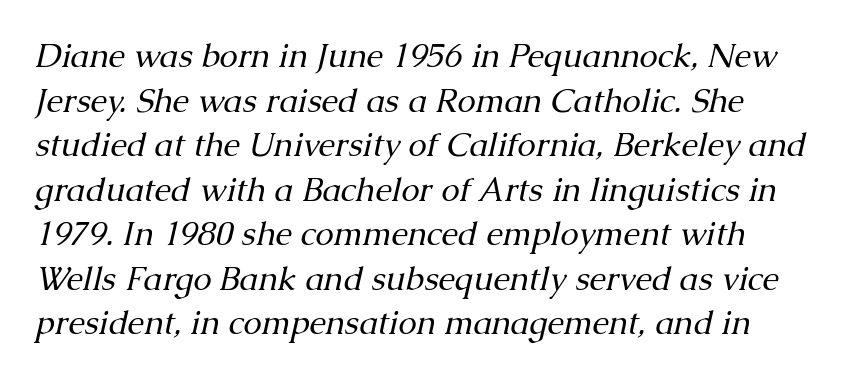
{"serif": "yes", "italic": "yes", "lean": "right", "slant_degrees": 13, "bold": "no", "weight": "regular", "width": "normal", "stroke_contrast": "medium", "x_height": "medium", "monospaced": "no", "underline": "no", "line_spacing": "normal", "line_spacing_ratio": 1.35, "letter_spacing": "normal", "letter_spacing_em": 0.0, "glyph_px": 33}
